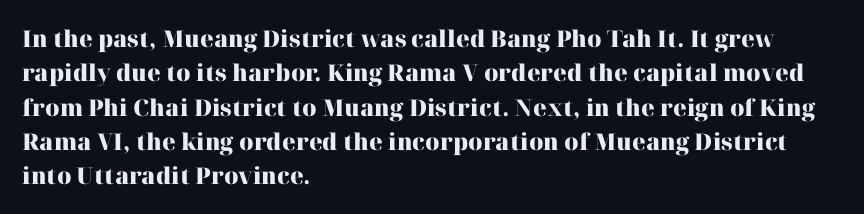
Q: Is the text bold? A: Yes.
Q: Is the text italic (slanted)? A: No, it is upright.
Q: Is the text underlined? A: No.
Q: How is the paragraph aligned? A: Left-aligned.
Q: Is the spacing between letters normal or unusually wide? A: Normal.
Q: Is the spacing between lines tight, normal or loose? A: Normal.
